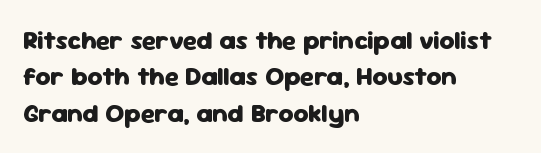
Q: Is the text bold? A: Yes.
Q: Is the text italic (slanted)? A: No, it is upright.
Q: Is the text underlined? A: No.
Q: How is the paragraph aligned? A: Left-aligned.
Q: Is the spacing between letters normal or unusually wide? A: Normal.
Q: Is the spacing between lines tight, normal or loose? A: Normal.
